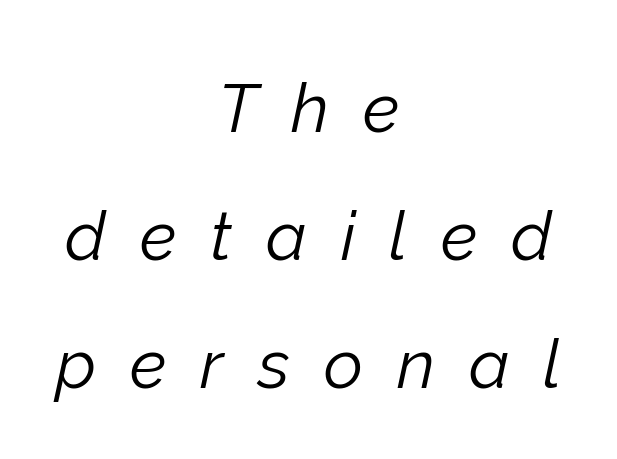
{"italic": "yes", "lean": "right", "slant_degrees": 12, "bold": "no", "weight": "light", "width": "normal", "stroke_contrast": "low", "x_height": "medium", "monospaced": "no", "underline": "no", "align": "center", "line_spacing_ratio": 1.88, "letter_spacing": "wide", "letter_spacing_em": 0.5, "glyph_px": 68}
